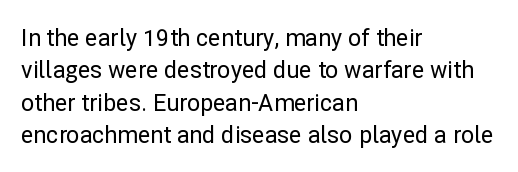
{"italic": "no", "underline": "no", "align": "left", "line_spacing": "normal", "line_spacing_ratio": 1.41, "letter_spacing": "normal", "letter_spacing_em": 0.0, "glyph_px": 23}
